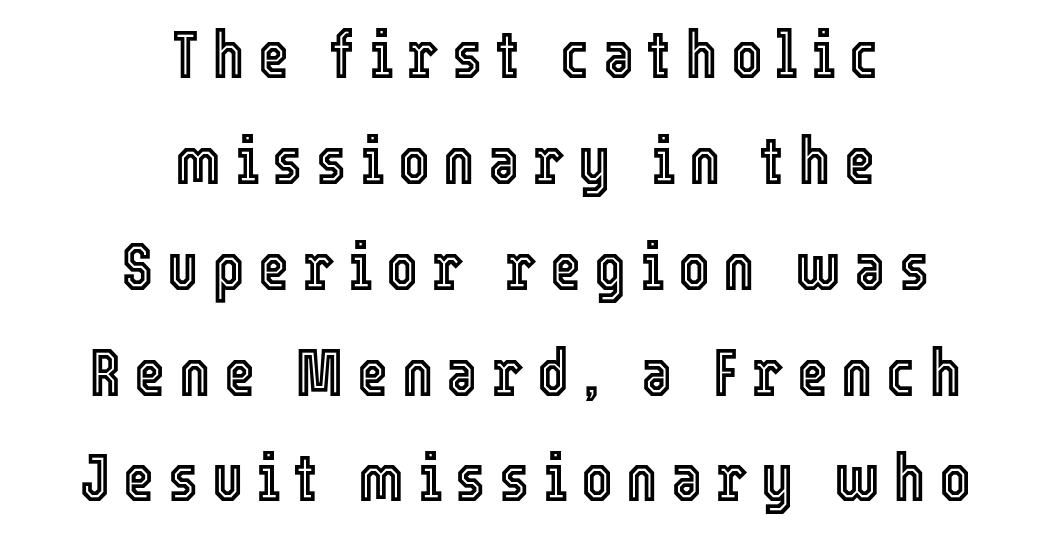
The image shows 67 px condensed type, upright; set centered, normal line spacing (1.58x), unusually wide letter spacing (+0.2 em), not underlined; a medium x-height.
